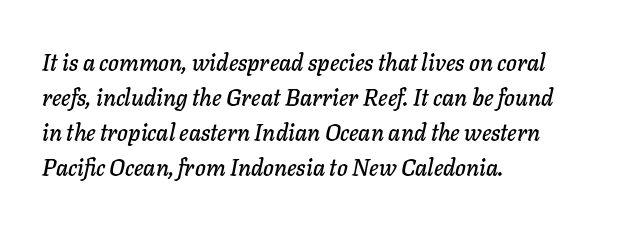
{"italic": "yes", "lean": "right", "slant_degrees": 11, "underline": "no", "align": "left", "line_spacing": "normal", "line_spacing_ratio": 1.52, "letter_spacing": "normal", "letter_spacing_em": 0.0, "glyph_px": 23}
